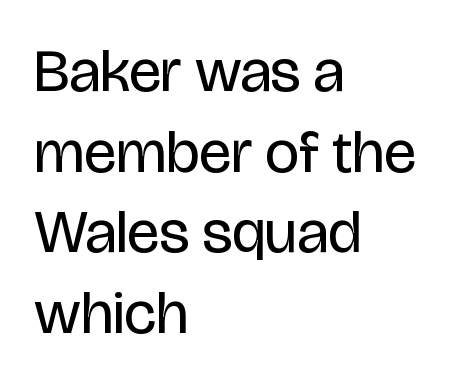
Words float on clear page, feet unadorned. Grotesque or geometric, the face here clearly has no serifs. The lines sit at an ordinary, default distance from one another. Honestly, the letter spacing is just normal — you wouldn't notice it.
